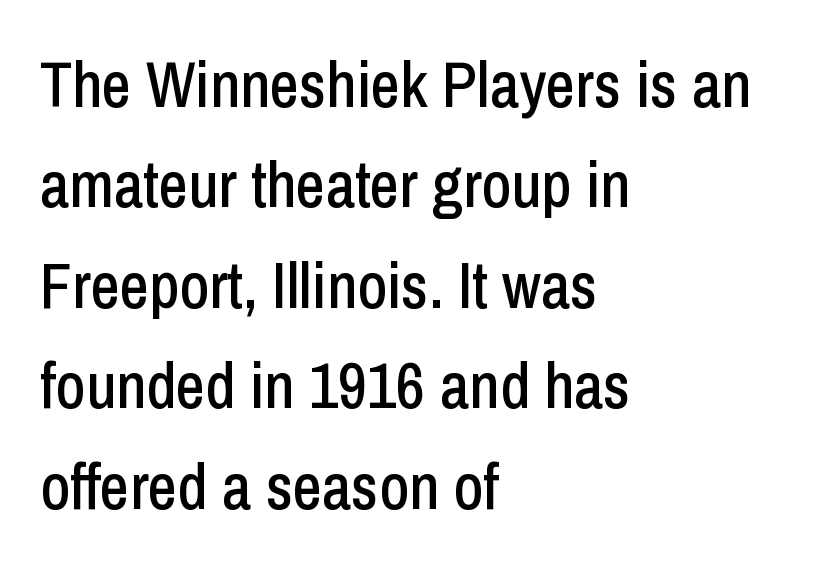
Evenly set lines give the paragraph a standard silhouette. The typography opts for an upright posture over an oblique one. This sample has the flowing, uneven cadence of proportional lettering. Quick note: underline off. This rendering uses left alignment, leaving the right contour irregular. To sum up the face: it is a sans, with no serifs.
